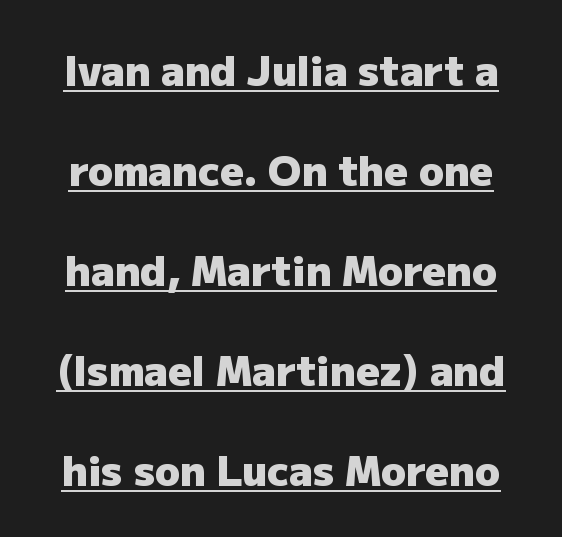
The image shows 41 px heavy sans-serif type, upright; set loose line spacing (2.44x), normal letter spacing, underlined; low stroke contrast and a medium x-height.
